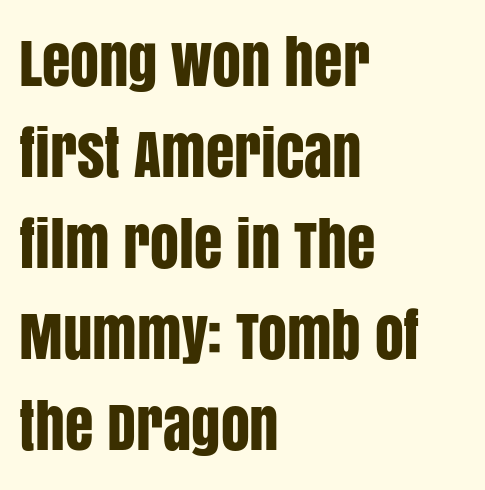
In terms of leading, this rendering sits right in the middle. A bare baseline throughout the passage. Here the designer chose a conventional face with non-uniform glyph widths. Does the lettering tilt? It doesn't — this is upright. All the whitespace from short lines collects on the right. The letters carry no serifs — their stems end cleanly without finishing strokes.
